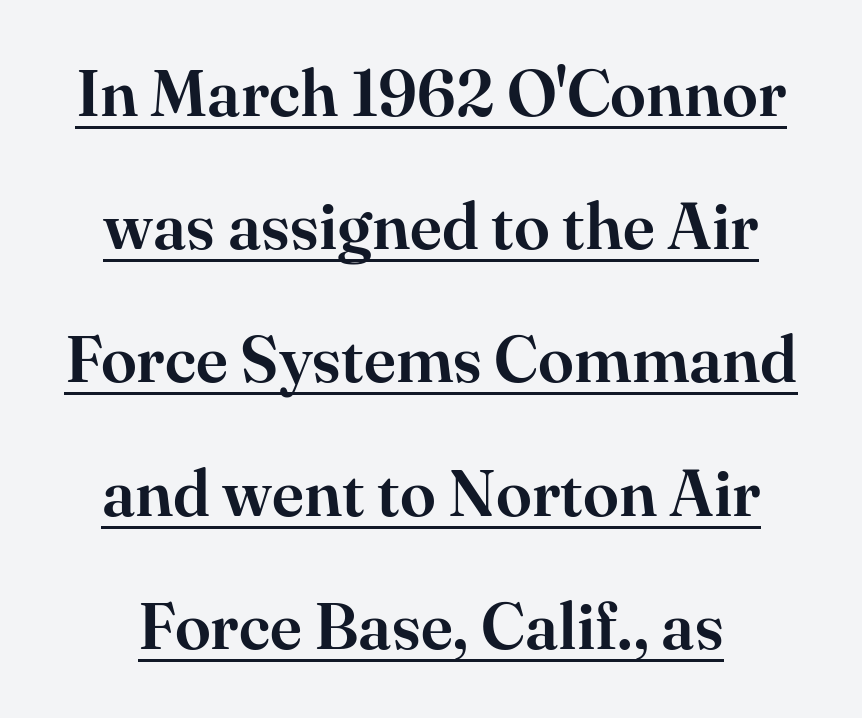
The image shows 65 px serif type, upright; set loose line spacing (2.05x), normal letter spacing, underlined; high stroke contrast and a small x-height.
